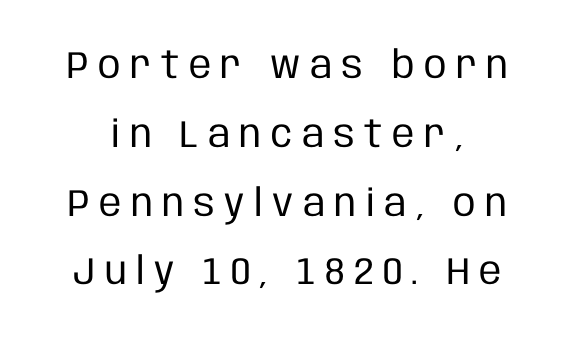
The image shows 38 px regular-weight, condensed sans-serif type, upright; set line spacing 1.81x, unusually wide letter spacing (+0.25 em), not underlined; low stroke contrast and a large x-height.
